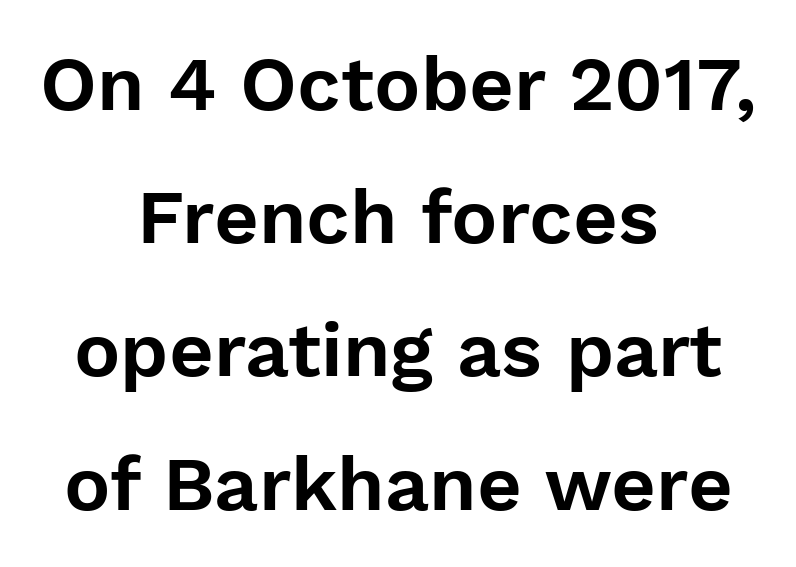
The image shows 77 px sans-serif type, upright; set centered, line spacing 1.73x, normal letter spacing, not underlined; low stroke contrast and a medium x-height.
